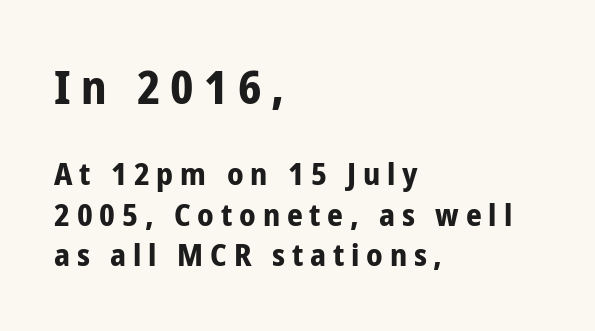
The image shows 46 px bold, condensed sans-serif type, upright; set left-aligned, normal line spacing (1.31x), unusually wide letter spacing (+0.22 em), not underlined; the first (top) block is 1.48x larger; low stroke contrast and a medium x-height.
